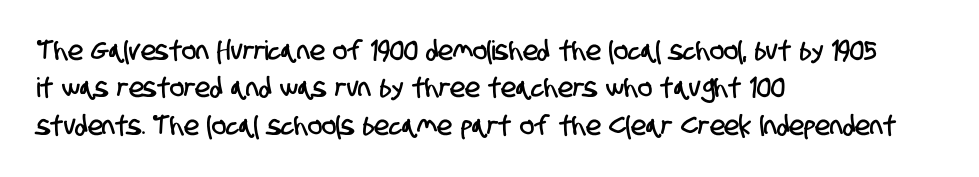
The setting favours the left margin, as ordinary paragraphs usually do. Lines of text with bare space underneath. Reading down the column, the eye jumps a familiar distance to each next line. The type is set solid horizontally, with unmodified tracking.
